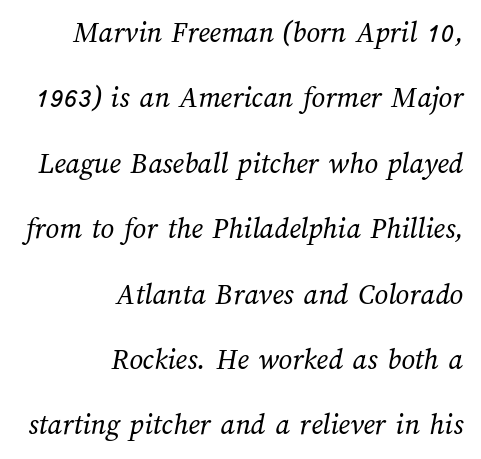
Successive baselines arrive slowly, with a big drop between each. Stems here are at most as thick as an everyday book face. A student would call this right alignment; a typographer would say flush right, rag left. The letters advance in unequal steps, a hallmark of proportional type. Nothing unusual about the tracking: characters are spaced as the font intends. Has an underline been added? It has not.
